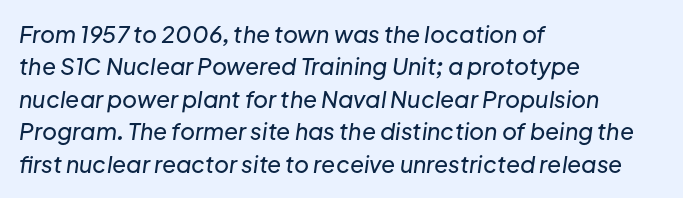
The image shows 23 px text type, italic (leaning right); set left-aligned, normal line spacing (1.41x), normal letter spacing, not underlined.
